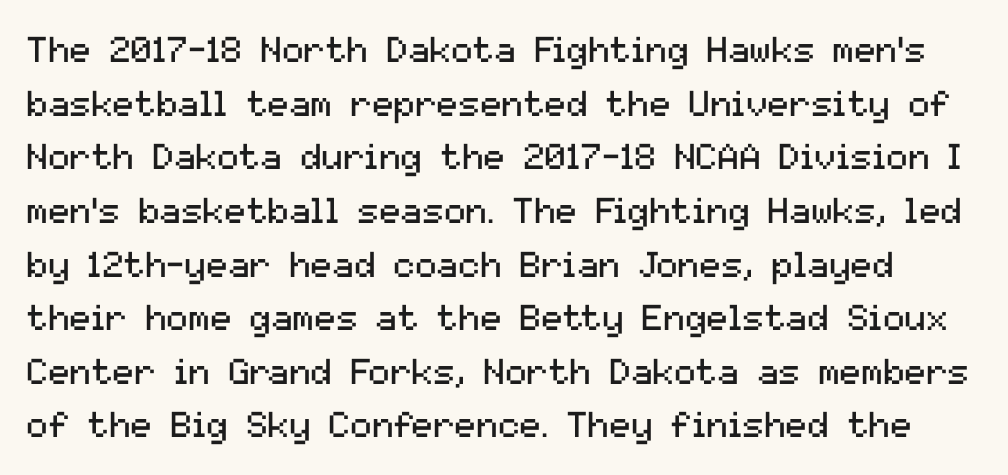
The image shows 36 px regular-weight sans-serif type, upright; set normal line spacing (1.49x), normal letter spacing, not underlined; medium stroke contrast and a medium x-height.
